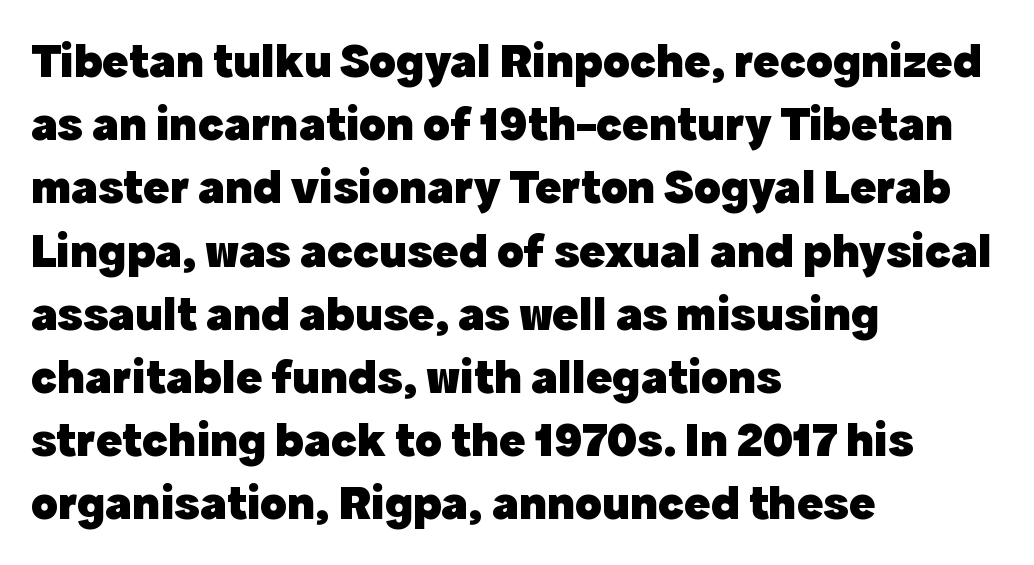
{"serif": "no", "italic": "no", "bold": "yes", "weight": "heavy", "width": "normal", "x_height": "medium", "monospaced": "no", "underline": "no", "align": "left", "line_spacing": "normal", "line_spacing_ratio": 1.29, "letter_spacing": "normal", "letter_spacing_em": 0.0, "glyph_px": 49}
